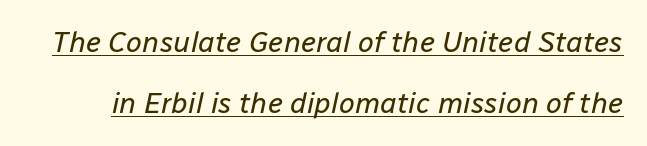
The image shows 29 px regular-weight type, italic (leaning right); set loose line spacing (2.11x), normal letter spacing, underlined; low stroke contrast and a medium x-height.
